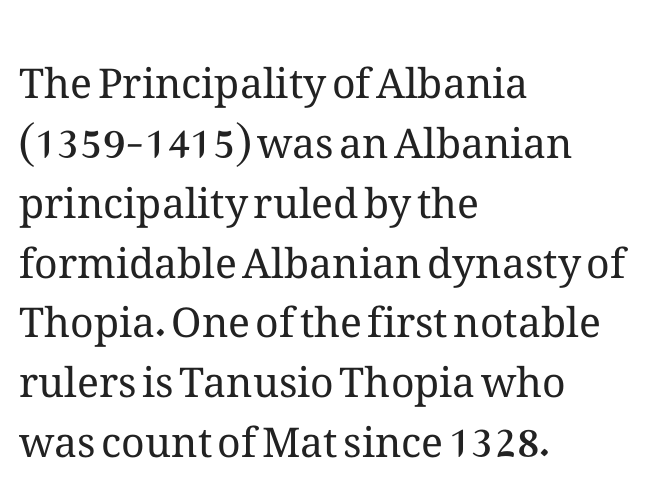
The image shows 41 px regular-weight type, upright; set left-aligned, normal line spacing (1.46x), normal letter spacing, not underlined; medium stroke contrast and a medium x-height.
